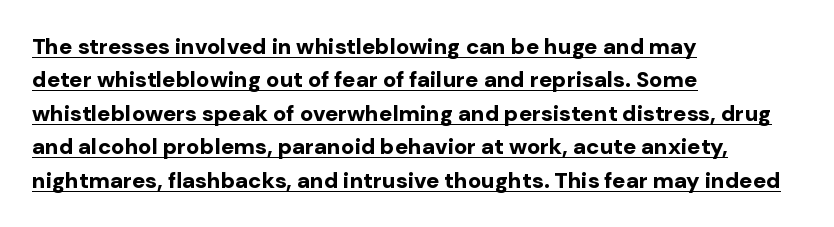
The image shows 22 px bold type, upright; set left-aligned, normal line spacing (1.52x), normal letter spacing, underlined.
